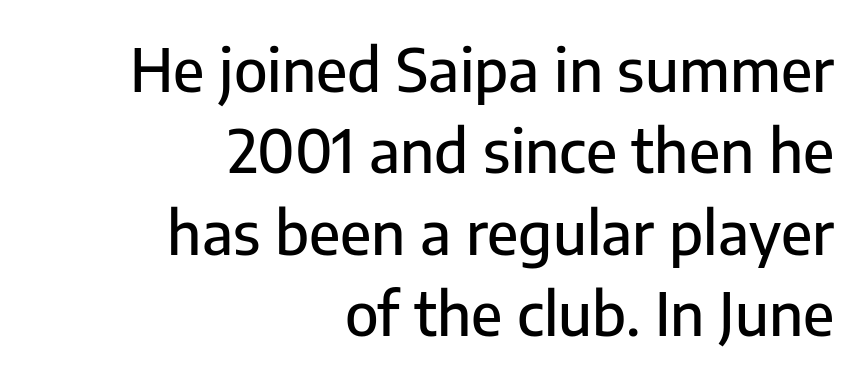
Looks like regular typesetting: each glyph gets only the width it needs. Observe the ordinary spacing: letters are neighbours, not strangers. The specimen omits any rule beneath the text block's lines. Leftover space on each line is placed entirely before the opening word. This is sans-serif lettering, the kind often seen on screens and signage.
